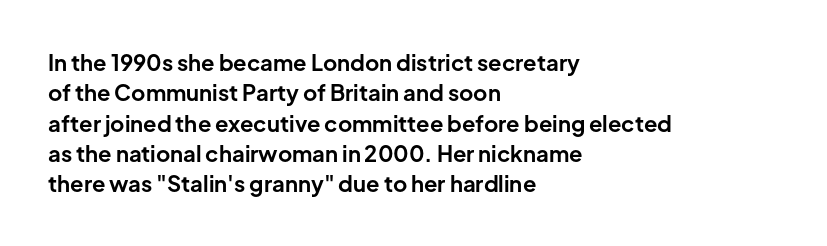
The image shows 22 px bold type, upright; set left-aligned, normal line spacing (1.38x), normal letter spacing, not underlined.
